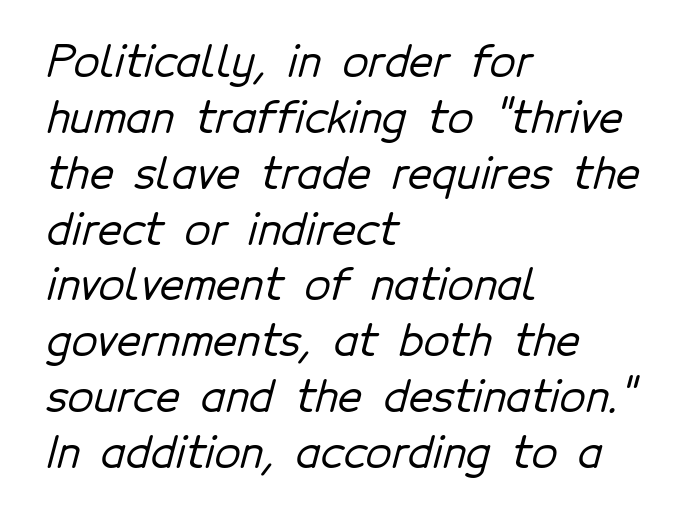
Q: Is the typeface a serif or a sans-serif typeface? A: Sans-serif.
Q: Is the text underlined? A: No.
Q: How is the paragraph aligned? A: Left-aligned.
Q: Is the spacing between letters normal or unusually wide? A: Normal.
Q: Is the spacing between lines tight, normal or loose? A: Normal.
Q: Width (condensed, normal, or wide)? A: Normal.
Q: Stroke contrast? A: Low.
Q: x-height? A: Medium.
Q: Monospaced? A: No.
